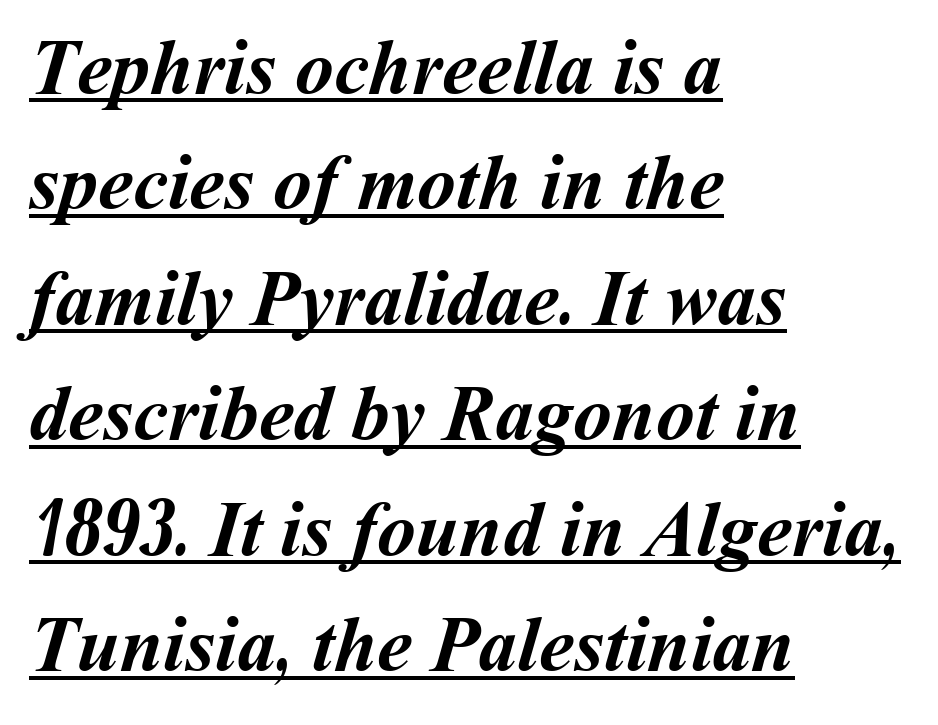
Q: Is the text bold? A: Yes.
Q: Is the text underlined? A: Yes.
Q: How is the paragraph aligned? A: Left-aligned.
Q: Is the spacing between letters normal or unusually wide? A: Normal.
Q: Is the spacing between lines tight, normal or loose? A: Normal.
Q: Width (condensed, normal, or wide)? A: Normal.
Q: Stroke contrast? A: Medium.
Q: x-height? A: Medium.
Q: Monospaced? A: No.
